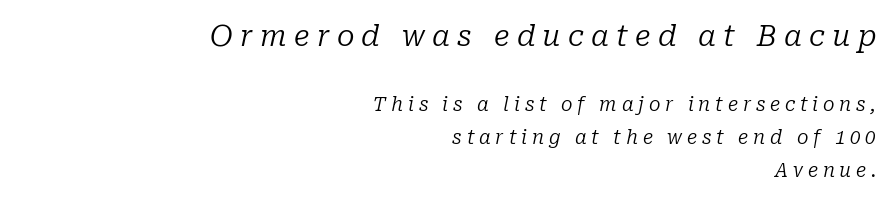
Q: Is the text bold? A: No.
Q: Is the text italic (slanted)? A: Yes, it leans right by about 10 degrees.
Q: Is the typeface a serif or a sans-serif typeface? A: Serif.
Q: Is the text underlined? A: No.
Q: How is the paragraph aligned? A: Right-aligned.
Q: Is the spacing between letters normal or unusually wide? A: Unusually wide.
Q: Which block of text is set in a larger size, the first (top) or the second (bottom)? A: The first (top) one.
Q: Width (condensed, normal, or wide)? A: Normal.
Q: Stroke contrast? A: Low.
Q: x-height? A: Medium.
Q: Monospaced? A: No.
